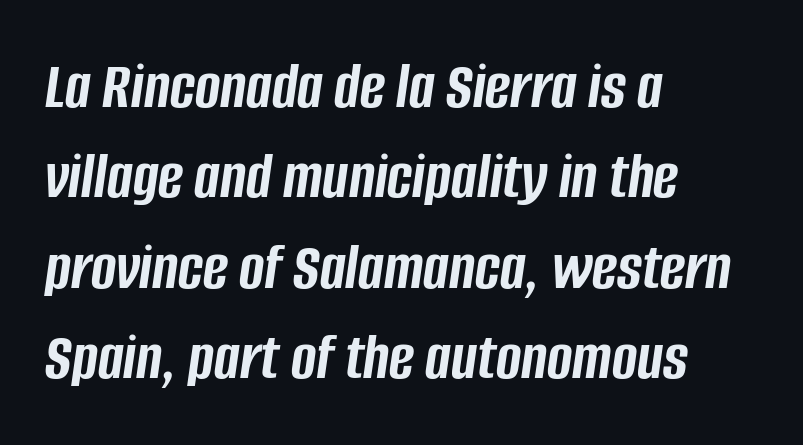
The letters are bold, with thick, heavy strokes. Leftover space on each line is placed entirely after the last word. Does the lettering tilt? It does — this is italic. Do the characters align in a grid? No, the font is proportional. Successive baselines arrive at the customary interval. Anything drawn beneath the words? Only blank space.
